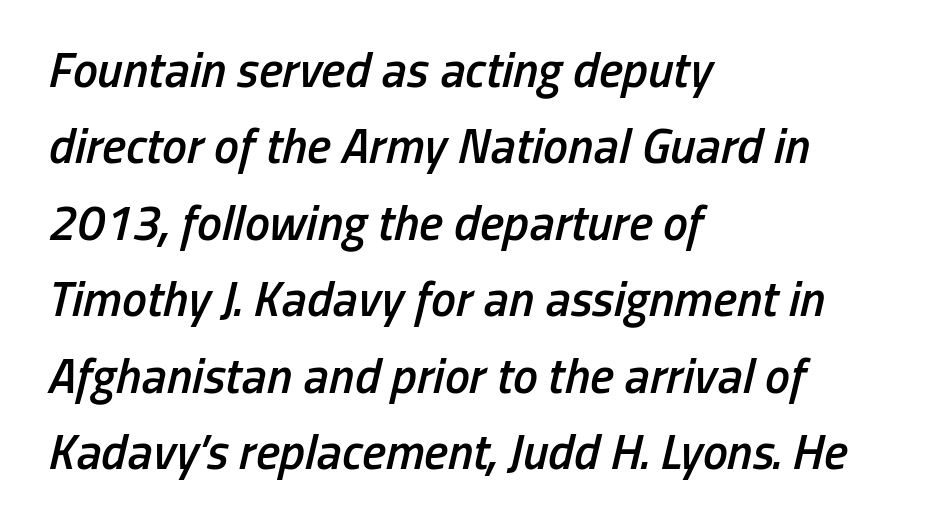
The text block is weighted toward the left margin, trailing off unevenly rightward. The line texture is even and compact thanks to regular tracking. Varying glyph widths throughout — classic text-font behaviour. Reading down the column, the eye jumps a familiar distance to each next line.
